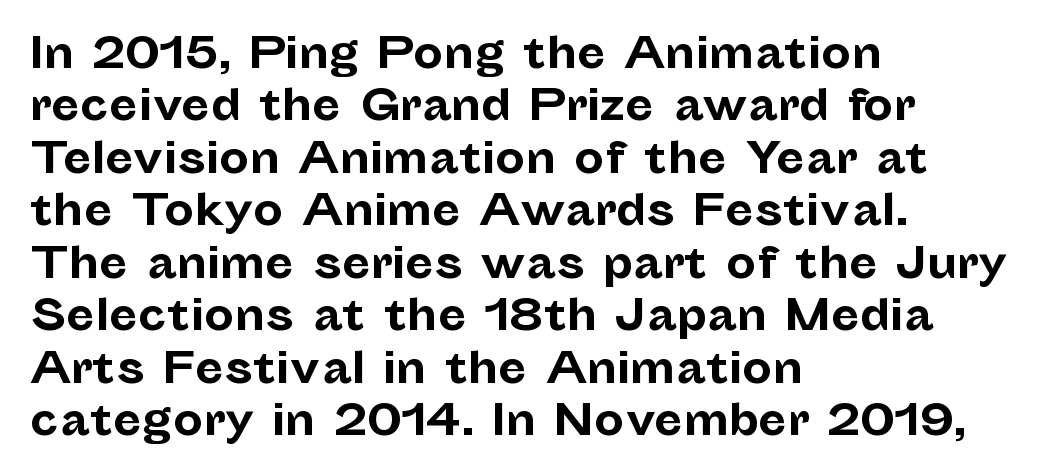
Q: Is the text bold? A: Yes.
Q: Is the text italic (slanted)? A: No, it is upright.
Q: Is the typeface a serif or a sans-serif typeface? A: Sans-serif.
Q: Is the text underlined? A: No.
Q: How is the paragraph aligned? A: Left-aligned.
Q: Is the spacing between letters normal or unusually wide? A: Normal.
Q: Is the spacing between lines tight, normal or loose? A: Normal.
Q: Width (condensed, normal, or wide)? A: Normal.
Q: Stroke contrast? A: Low.
Q: x-height? A: Medium.
Q: Monospaced? A: No.
